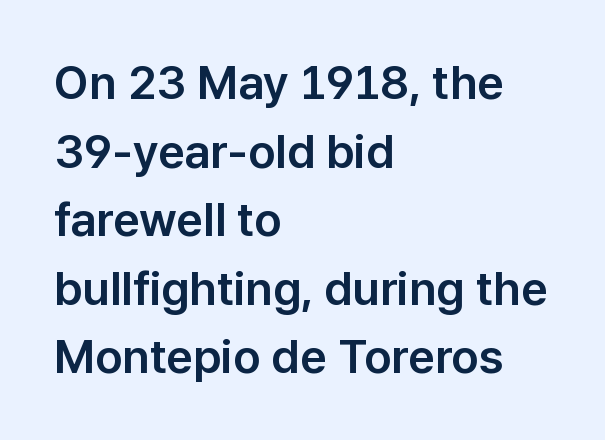
Q: Is the text italic (slanted)? A: No, it is upright.
Q: Is the typeface a serif or a sans-serif typeface? A: Sans-serif.
Q: Is the text underlined? A: No.
Q: How is the paragraph aligned? A: Left-aligned.
Q: Is the spacing between letters normal or unusually wide? A: Normal.
Q: Is the spacing between lines tight, normal or loose? A: Normal.
Q: Width (condensed, normal, or wide)? A: Normal.
Q: Stroke contrast? A: Low.
Q: x-height? A: Medium.
Q: Monospaced? A: No.
